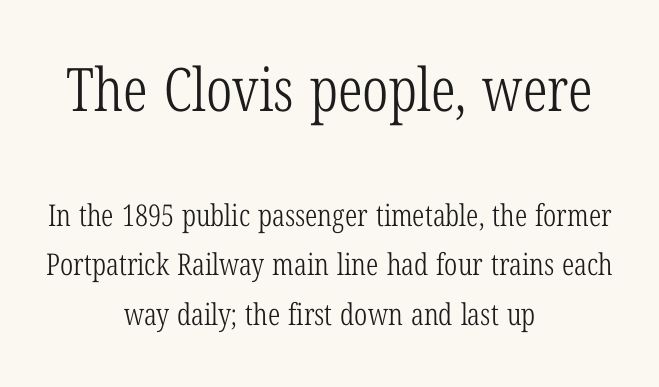
Q: Is the text bold? A: No.
Q: Is the text italic (slanted)? A: No, it is upright.
Q: Is the typeface a serif or a sans-serif typeface? A: Serif.
Q: Is the text underlined? A: No.
Q: How is the paragraph aligned? A: Centered.
Q: Is the spacing between letters normal or unusually wide? A: Normal.
Q: Is the spacing between lines tight, normal or loose? A: Normal.
Q: Which block of text is set in a larger size, the first (top) or the second (bottom)? A: The first (top) one.
Q: Width (condensed, normal, or wide)? A: Condensed.
Q: Stroke contrast? A: Low.
Q: x-height? A: Medium.
Q: Monospaced? A: No.
